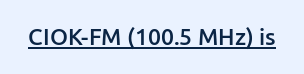
The image shows 23 px text type, upright; set normal letter spacing, underlined.
